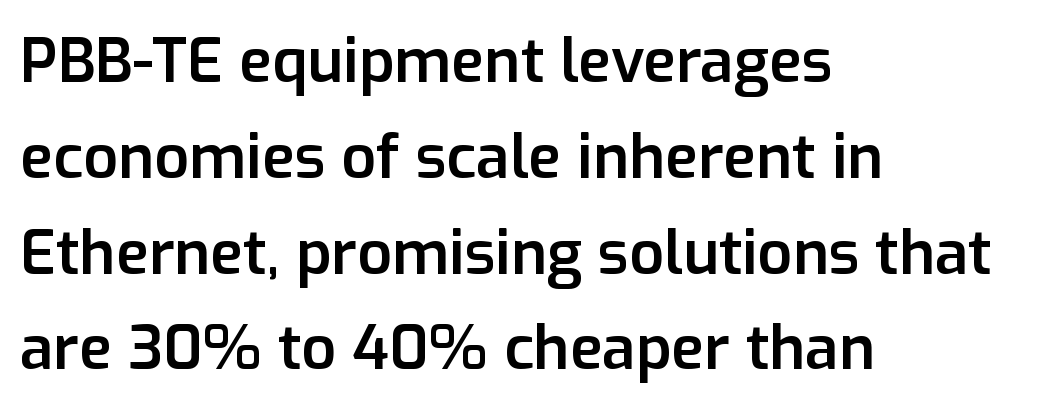
The image shows 61 px semibold sans-serif type, upright; set left-aligned, normal line spacing (1.57x), normal letter spacing, not underlined; low stroke contrast and a medium x-height.
